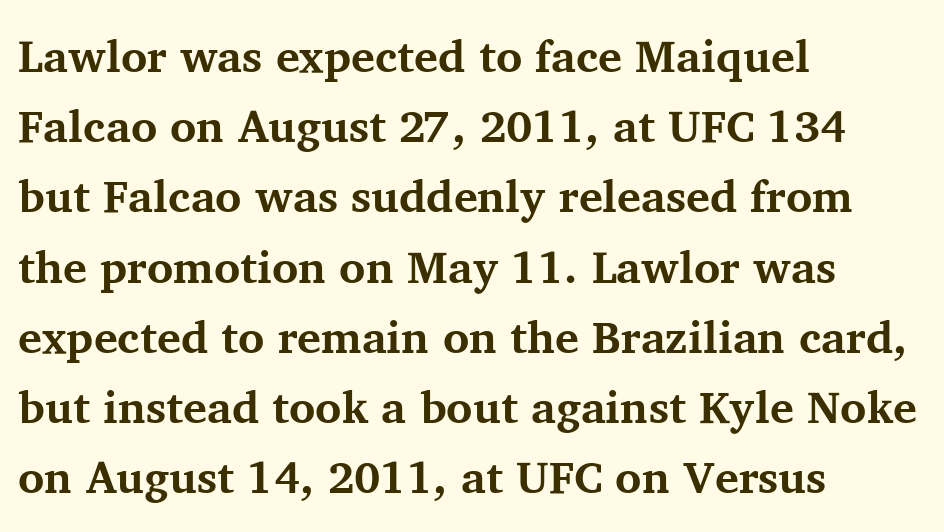
{"serif": "yes", "italic": "no", "bold": "yes", "weight": "bold", "width": "normal", "stroke_contrast": "medium", "x_height": "medium", "monospaced": "no", "underline": "no", "align": "left", "line_spacing": "normal", "line_spacing_ratio": 1.56, "letter_spacing": "normal", "letter_spacing_em": 0.0, "glyph_px": 45}
